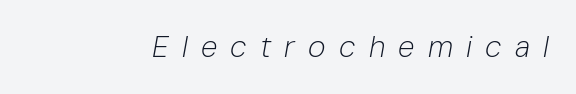
The image shows 30 px light type, italic (leaning right); set unusually wide letter spacing (+0.44 em), not underlined; low stroke contrast and a medium x-height.
